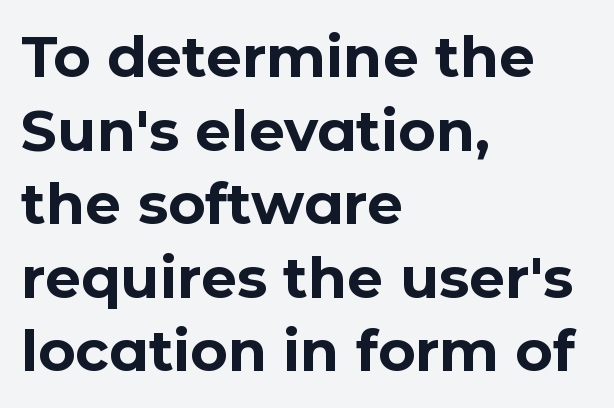
Q: Is the text bold? A: Yes.
Q: Is the text italic (slanted)? A: No, it is upright.
Q: Is the typeface a serif or a sans-serif typeface? A: Sans-serif.
Q: Is the text underlined? A: No.
Q: How is the paragraph aligned? A: Left-aligned.
Q: Is the spacing between letters normal or unusually wide? A: Normal.
Q: Is the spacing between lines tight, normal or loose? A: Normal.
Q: Width (condensed, normal, or wide)? A: Normal.
Q: Stroke contrast? A: Low.
Q: x-height? A: Medium.
Q: Monospaced? A: No.
